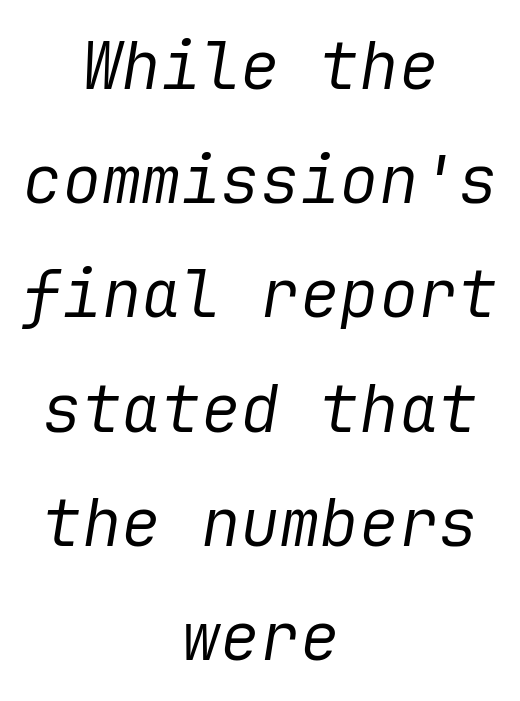
{"italic": "yes", "lean": "right", "slant_degrees": 9, "bold": "no", "weight": "regular", "width": "normal", "stroke_contrast": "low", "x_height": "medium", "underline": "no", "align": "center", "line_spacing_ratio": 1.73, "letter_spacing": "normal", "letter_spacing_em": 0.0, "glyph_px": 66}
